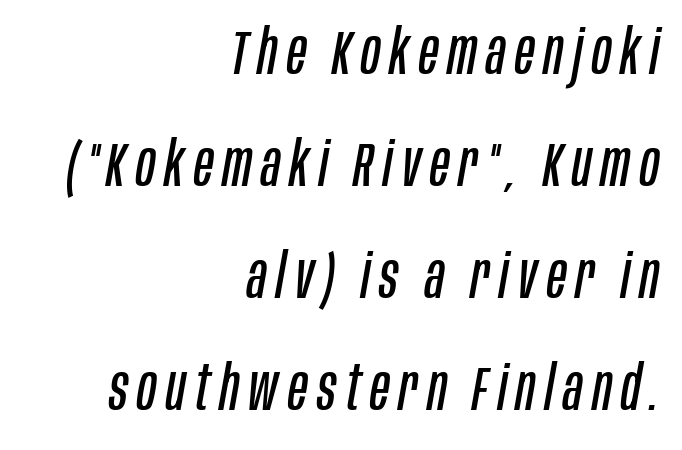
No chunkiness to these letters — they're not bold. You can tell it's italic because the verticals aren't actually vertical. Honestly, there is no underline to notice here at all. Proportional: the letters do not fall into vertical columns.
